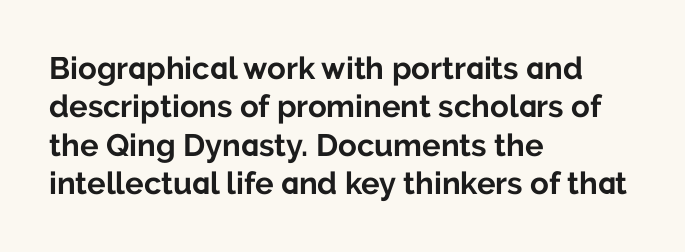
The image shows 31 px bold sans-serif type, upright; set left-aligned, line spacing 1.24x, normal letter spacing, not underlined; low stroke contrast and a medium x-height.
